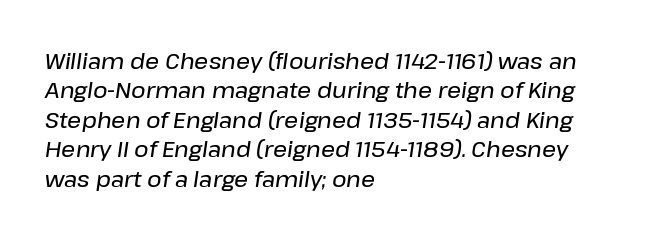
{"italic": "yes", "lean": "right", "slant_degrees": 8, "underline": "no", "align": "left", "line_spacing": "normal", "line_spacing_ratio": 1.34, "letter_spacing": "normal", "letter_spacing_em": 0.0, "glyph_px": 22}
